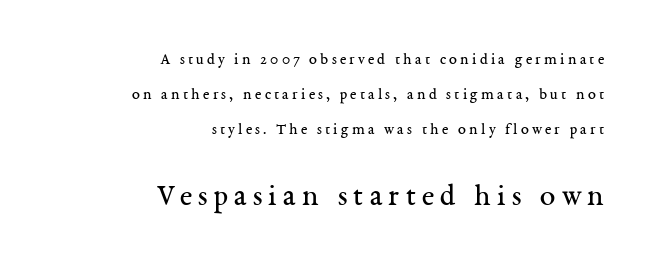
{"serif": "yes", "italic": "no", "bold": "no", "weight": "regular", "width": "normal", "stroke_contrast": "medium", "x_height": "medium", "monospaced": "no", "underline": "no", "align": "right", "line_spacing": "loose", "line_spacing_ratio": 2.2, "letter_spacing": "wide", "letter_spacing_em": 0.2, "larger_block": "second", "size_ratio": 1.94, "glyph_px": 31}
